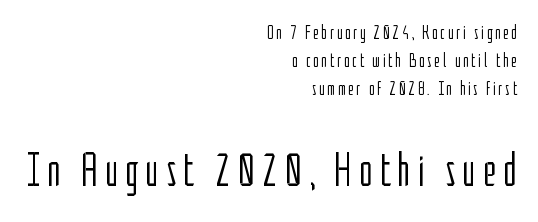
The block sitting lower on the canvas is the one with enlarged characters. Ascenders rise straight up at ninety degrees. Letterform terminals end flat and unadorned throughout the passage. Notice how descenders clear the ascenders below comfortably — that's standard leading. Do the characters align in a grid? No, the font is proportional.
